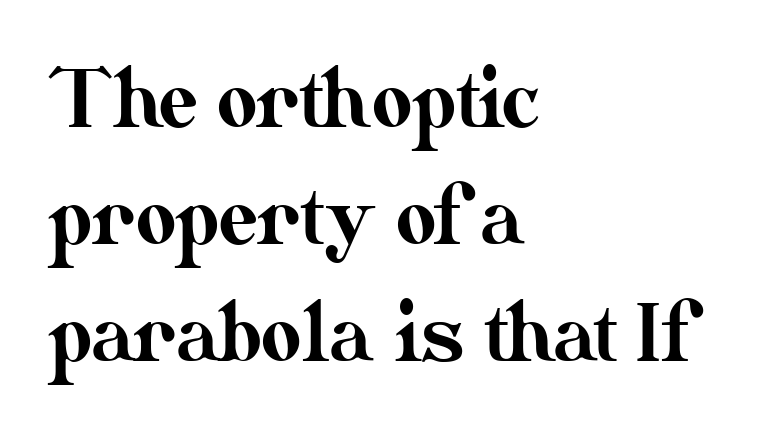
Is the letter spacing exaggerated? No — it looks like the ordinary default. These lines are rendered in a variable-pitch font. Posture: upright roman. This rendering features lettering with no underline.
